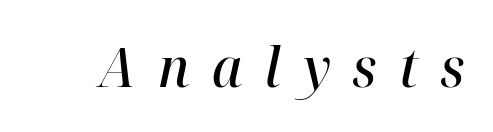
The image shows 55 px semibold type, italic (leaning right); set unusually wide letter spacing (+0.4 em), not underlined; high stroke contrast and a medium x-height.
